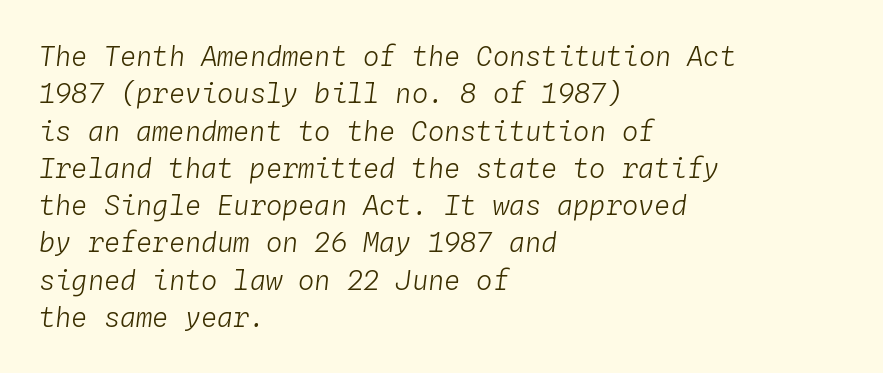
You could call the tracking neutral — neither tight nor loose. Is there much room between lines? A standard amount, neither cramped nor airy. Is this a heavy cut? Hardly; it is regular or lighter. Glance below the letters and you will spot only blank space. Short and long lines alike share a common starting point at left.
